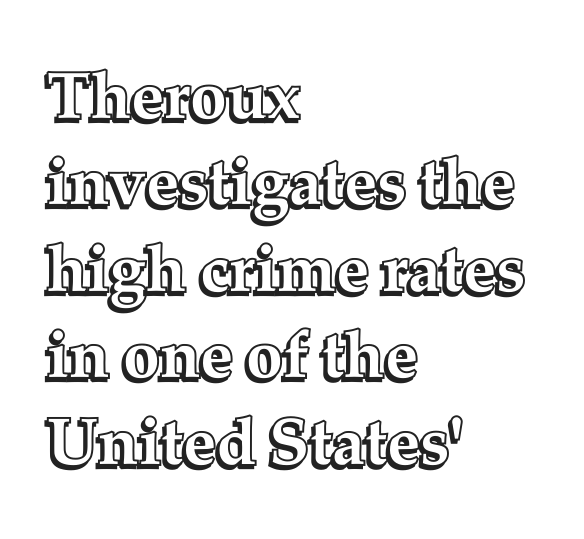
The image shows 66 px text type, upright; set left-aligned, normal line spacing (1.31x), normal letter spacing, not underlined; a medium x-height.
